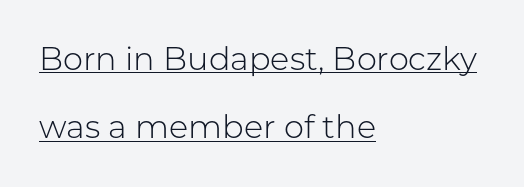
Leftover space on each line is placed entirely after the last word. These lines keep a tight, regular rhythm from letter to letter. Think of a printed novel: that variable character pitch is what you see here. Note: no serifs on the glyphs. Is the stroke heavy? The answer is a plain regular-or-lighter.
